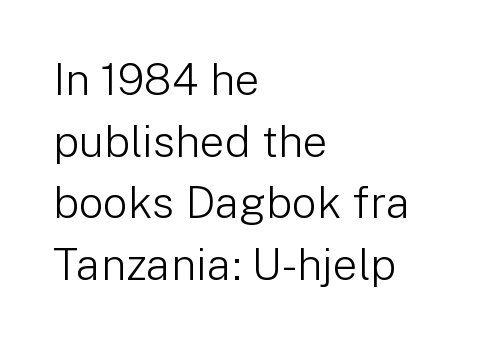
The image shows 44 px light sans-serif type, upright; set left-aligned, normal line spacing (1.4x), normal letter spacing, not underlined; low stroke contrast and a medium x-height.
